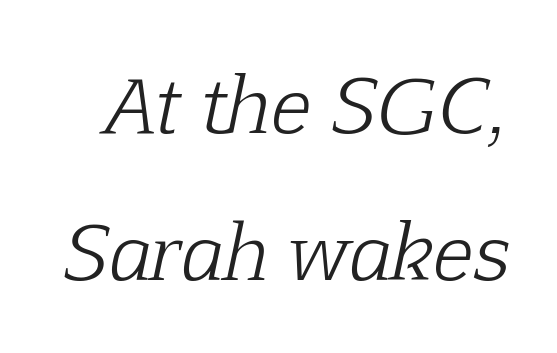
No extra ink here — the face is not bold. Old-style or modern, the face here clearly has serifs. This sample has the flowing, uneven cadence of proportional lettering. Glance below the letters and you will spot only blank space. Line spacing here is loose.
